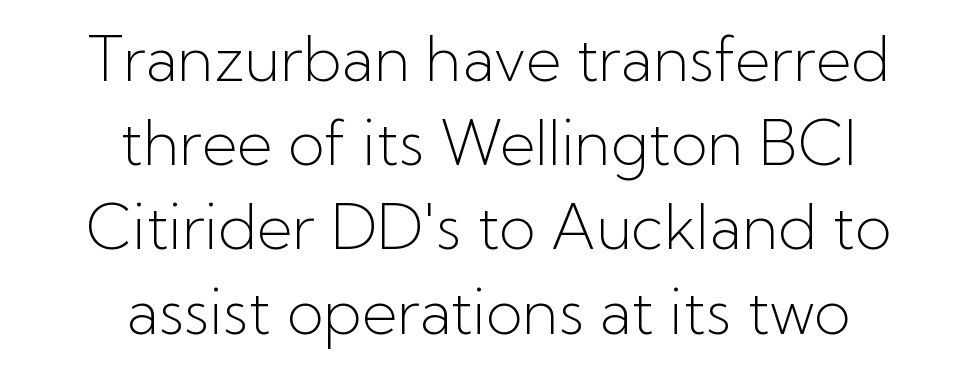
Is the letter spacing exaggerated? No — it looks like the ordinary default. The letterforms sit at book weight or below. In terms of leading, this rendering sits right in the middle. The font family rendered here belongs to the sans-serif group.
